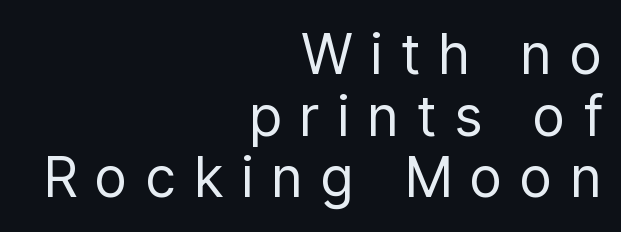
The image shows 55 px regular-weight, condensed sans-serif type, upright; set right-aligned, tight line spacing (1.12x), unusually wide letter spacing (+0.36 em), not underlined; low stroke contrast and a medium x-height.
